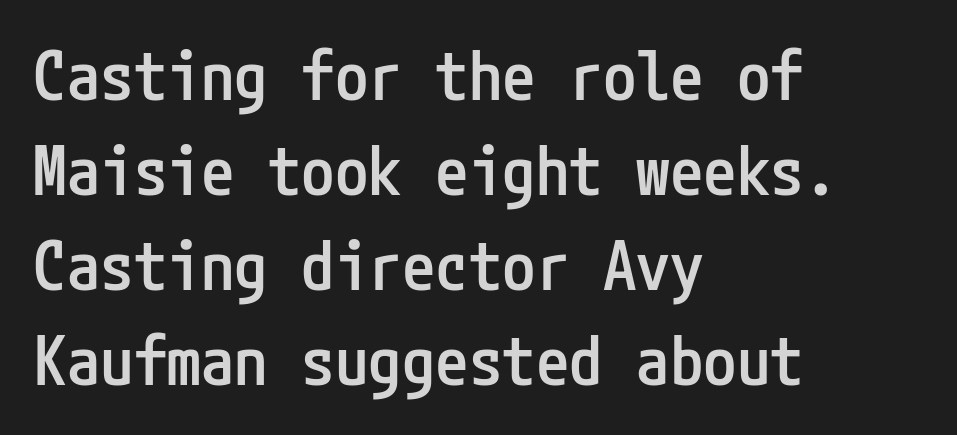
This is the regular roman posture of the typeface. Look at the stroke-to-counter ratio: somewhat heavy, a semibold. Successive baselines arrive at the customary interval. Serif or sans? Sans — the stroke terminals are bare. Does the copy run flush right? No — it runs flush left. Between one letter and the next there's only the usual sliver of space.
